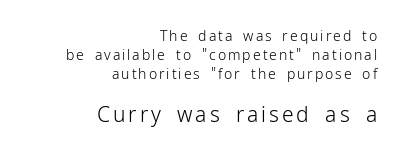
The image shows 21 px text type, upright; set right-aligned, normal line spacing (1.36x), not underlined; the second (bottom) block is 1.5x larger.
